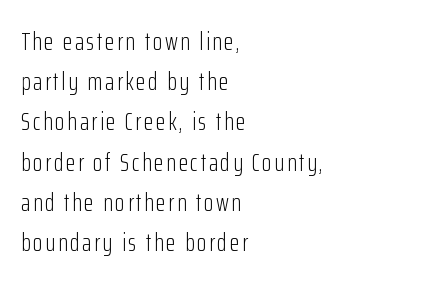
Posture: vertical. Unmarked baselines from the first word to the last. These lines stack with their left ends in a neat column. The block of text has a typical density, with ordinary space between rows.
